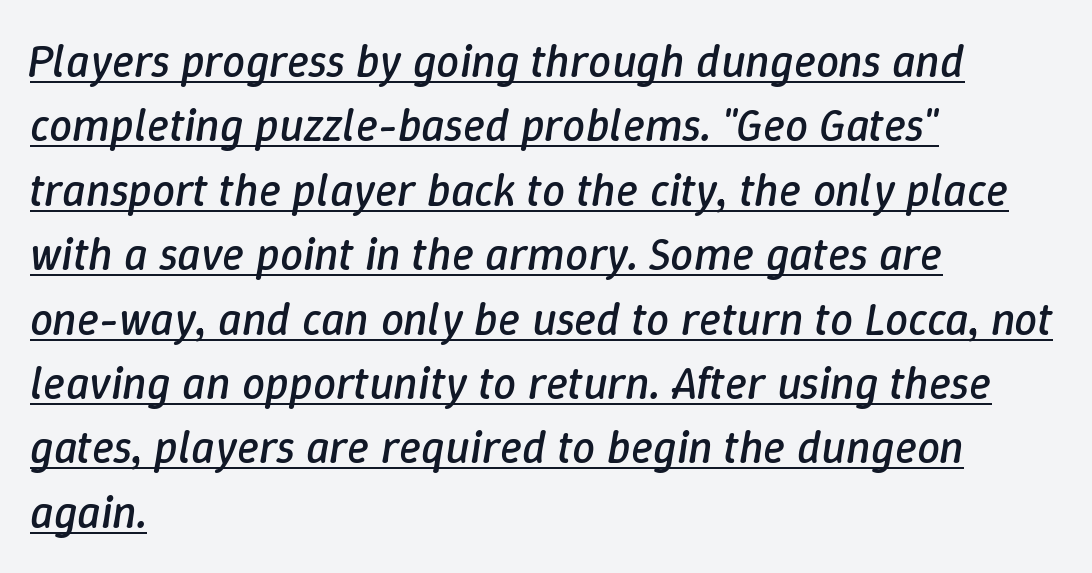
{"italic": "yes", "lean": "right", "slant_degrees": 9, "bold": "no", "weight": "regular", "width": "normal", "stroke_contrast": "low", "x_height": "medium", "monospaced": "no", "underline": "yes", "align": "left", "line_spacing": "normal", "line_spacing_ratio": 1.4, "letter_spacing": "normal", "letter_spacing_em": 0.0, "glyph_px": 46}
